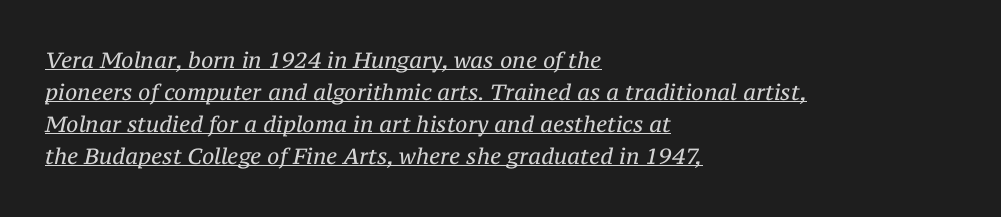
Q: Is the text bold? A: No.
Q: Is the text italic (slanted)? A: Yes, it leans right by about 12 degrees.
Q: Is the text underlined? A: Yes.
Q: How is the paragraph aligned? A: Left-aligned.
Q: Is the spacing between letters normal or unusually wide? A: Normal.
Q: Is the spacing between lines tight, normal or loose? A: Normal.
